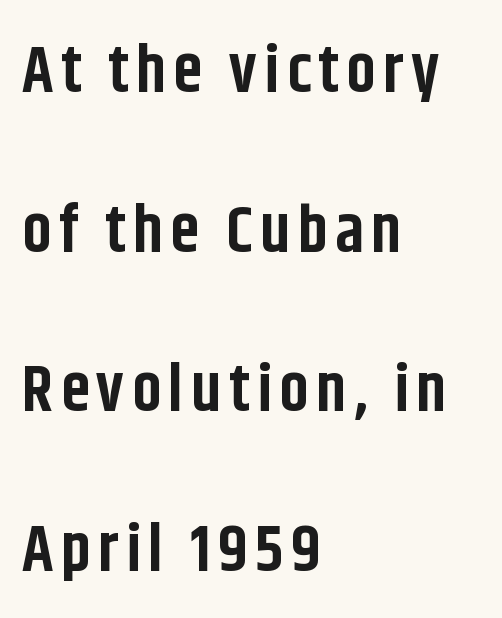
The image shows 66 px bold, condensed sans-serif type, upright; set left-aligned, loose line spacing (2.42x), not underlined; low stroke contrast and a large x-height.
